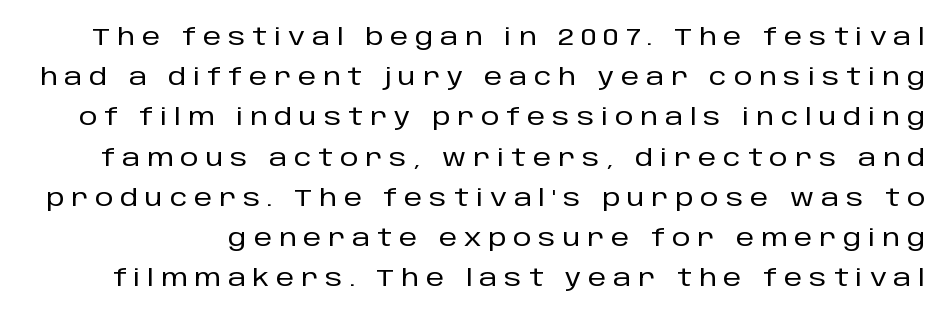
The font's upright variant was chosen for this text. Loose tracking; the words dissolve into strings of separated letters. Glance below the letters and you will spot only blank space.
